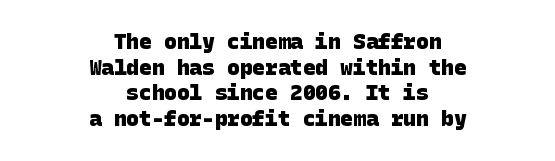
The image shows 21 px bold type; set centered, line spacing 1.22x, normal letter spacing, not underlined.
